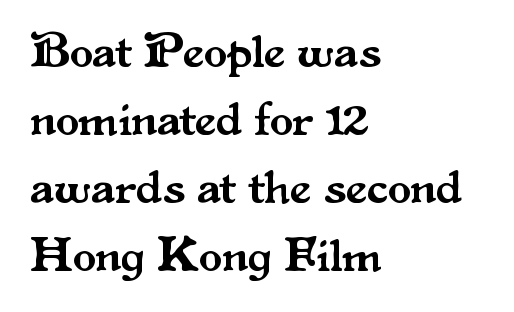
The image shows 47 px serif type, upright; set left-aligned, normal line spacing (1.45x), normal letter spacing, not underlined; medium stroke contrast and a small x-height.
